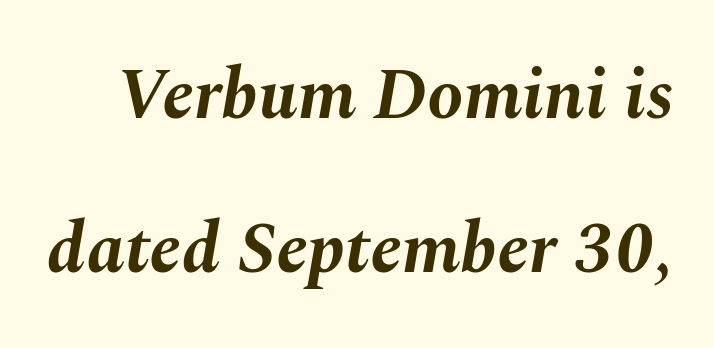
Q: Is the text bold? A: Yes.
Q: Is the text italic (slanted)? A: Yes, it leans right by about 10 degrees.
Q: Is the text underlined? A: No.
Q: Is the spacing between letters normal or unusually wide? A: Normal.
Q: Is the spacing between lines tight, normal or loose? A: Loose.
Q: Width (condensed, normal, or wide)? A: Normal.
Q: Stroke contrast? A: Medium.
Q: x-height? A: Medium.
Q: Monospaced? A: No.
